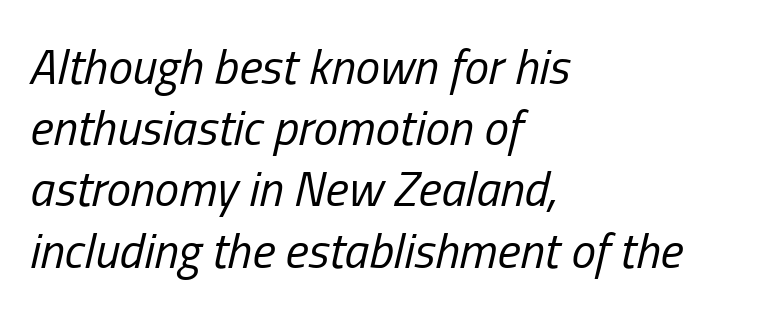
Q: Is the text bold? A: No.
Q: Is the text italic (slanted)? A: Yes, it leans right by about 13 degrees.
Q: Is the text underlined? A: No.
Q: How is the paragraph aligned? A: Left-aligned.
Q: Is the spacing between letters normal or unusually wide? A: Normal.
Q: Is the spacing between lines tight, normal or loose? A: Normal.
Q: Width (condensed, normal, or wide)? A: Condensed.
Q: Stroke contrast? A: Low.
Q: x-height? A: Medium.
Q: Monospaced? A: No.
